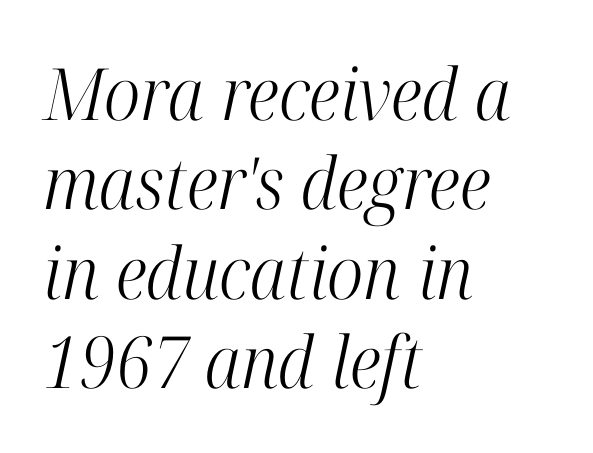
The image shows 72 px light, condensed serif type, italic (leaning right); set left-aligned, line spacing 1.24x, normal letter spacing, not underlined; high stroke contrast and a medium x-height.
